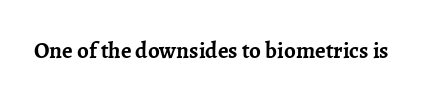
{"italic": "no", "bold": "yes", "underline": "no", "letter_spacing": "normal", "letter_spacing_em": 0.0, "glyph_px": 23}
